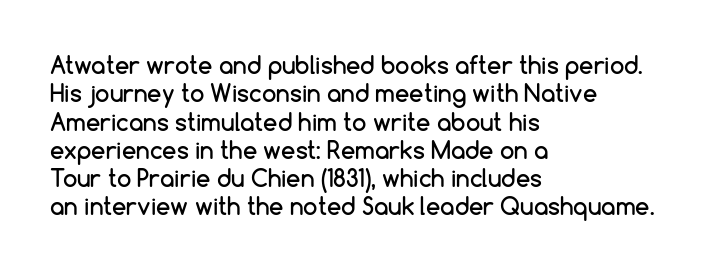
One-word summary of the alignment: left. These lines keep a tight, regular rhythm from letter to letter. Letters rest on an invisible, unmarked baseline. In terms of posture, this sample is upright.
